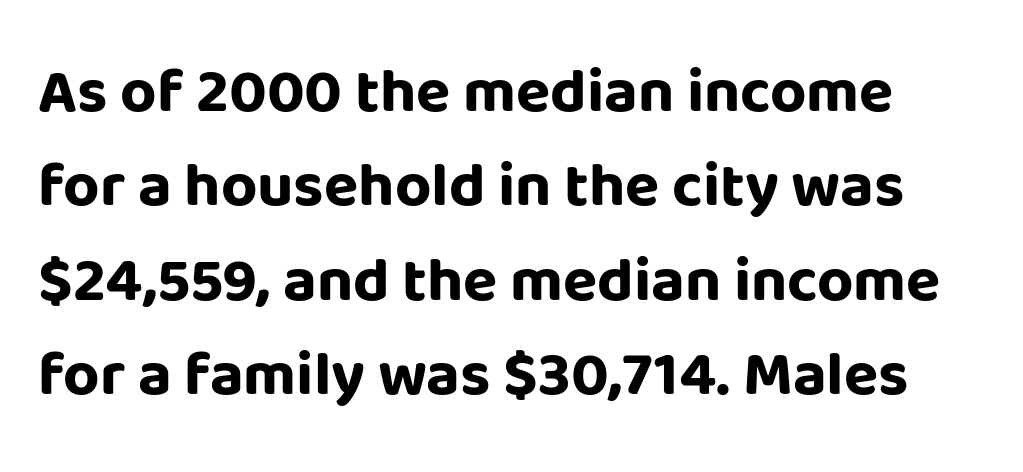
{"serif": "no", "italic": "no", "bold": "yes", "weight": "bold", "width": "normal", "stroke_contrast": "low", "x_height": "large", "monospaced": "no", "underline": "no", "line_spacing": "normal", "line_spacing_ratio": 1.5, "letter_spacing": "normal", "letter_spacing_em": 0.0, "glyph_px": 63}
